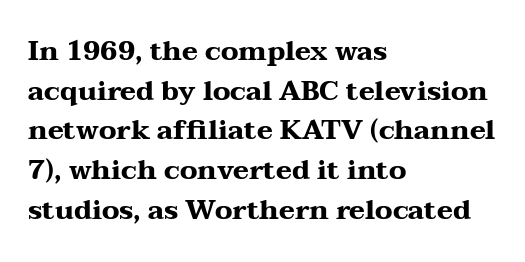
The glyphs are unaccompanied by any horizontal stroke below them. The characters look thick and weighty, a clear bold. Horizontally, the lines are justified to the leading edge only. Successive baselines arrive at the customary interval. Ordinary non-slanted type is in use.
